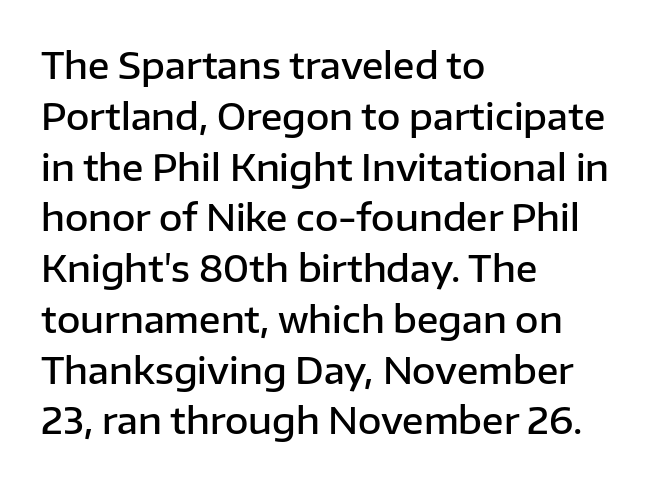
The image shows 36 px semibold sans-serif type, upright; set left-aligned, normal line spacing (1.41x), normal letter spacing, not underlined; low stroke contrast and a medium x-height.
